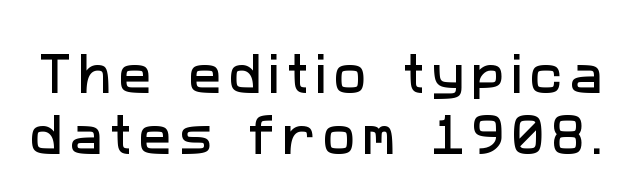
Q: Is the typeface a serif or a sans-serif typeface? A: Sans-serif.
Q: Is the text underlined? A: No.
Q: Is the spacing between lines tight, normal or loose? A: Normal.
Q: Width (condensed, normal, or wide)? A: Normal.
Q: Stroke contrast? A: Low.
Q: x-height? A: Medium.
Q: Monospaced? A: No.
